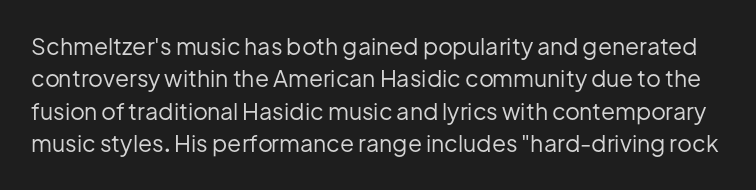
Students, observe: this is what conventionally led text looks like. The face used here is rendered with its standard letterfit. The font's upright variant was chosen for this text. Clear beneath every line of the passage. The letters look calm and open, with moderate or lighter stems.
